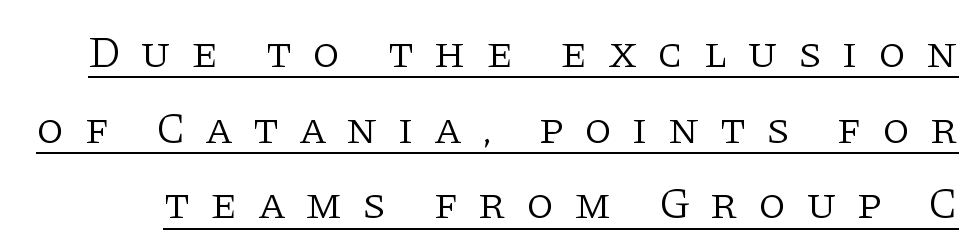
The image shows 45 px light serif type, upright; set normal line spacing (1.68x), unusually wide letter spacing (+0.44 em), underlined; low stroke contrast and a large x-height.
